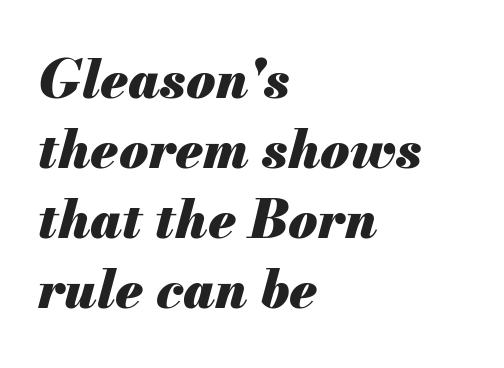
{"italic": "yes", "lean": "right", "slant_degrees": 13, "bold": "yes", "weight": "heavy", "width": "normal", "stroke_contrast": "medium", "x_height": "small", "monospaced": "no", "underline": "no", "align": "left", "line_spacing": "normal", "line_spacing_ratio": 1.32, "letter_spacing": "normal", "letter_spacing_em": 0.0, "glyph_px": 53}
